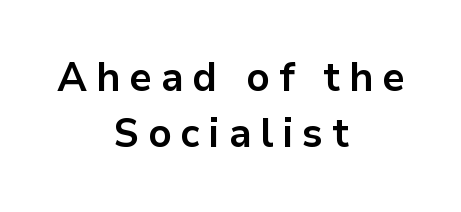
Q: Is the text bold? A: Yes.
Q: Is the text italic (slanted)? A: No, it is upright.
Q: Is the typeface a serif or a sans-serif typeface? A: Sans-serif.
Q: Is the text underlined? A: No.
Q: How is the paragraph aligned? A: Centered.
Q: Is the spacing between letters normal or unusually wide? A: Unusually wide.
Q: Is the spacing between lines tight, normal or loose? A: Normal.
Q: Width (condensed, normal, or wide)? A: Normal.
Q: Stroke contrast? A: Low.
Q: x-height? A: Medium.
Q: Monospaced? A: No.
